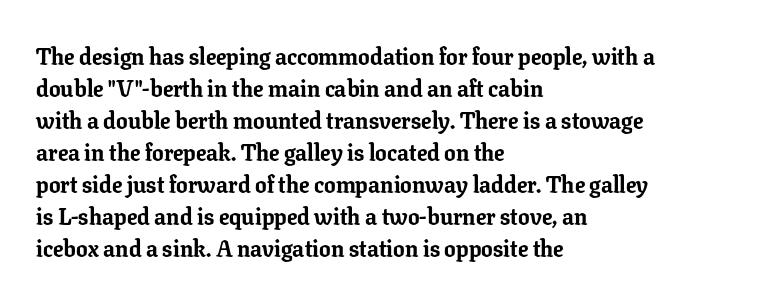
{"italic": "no", "bold": "yes", "underline": "no", "align": "left", "line_spacing": "normal", "line_spacing_ratio": 1.39, "letter_spacing": "normal", "letter_spacing_em": 0.0, "glyph_px": 23}
